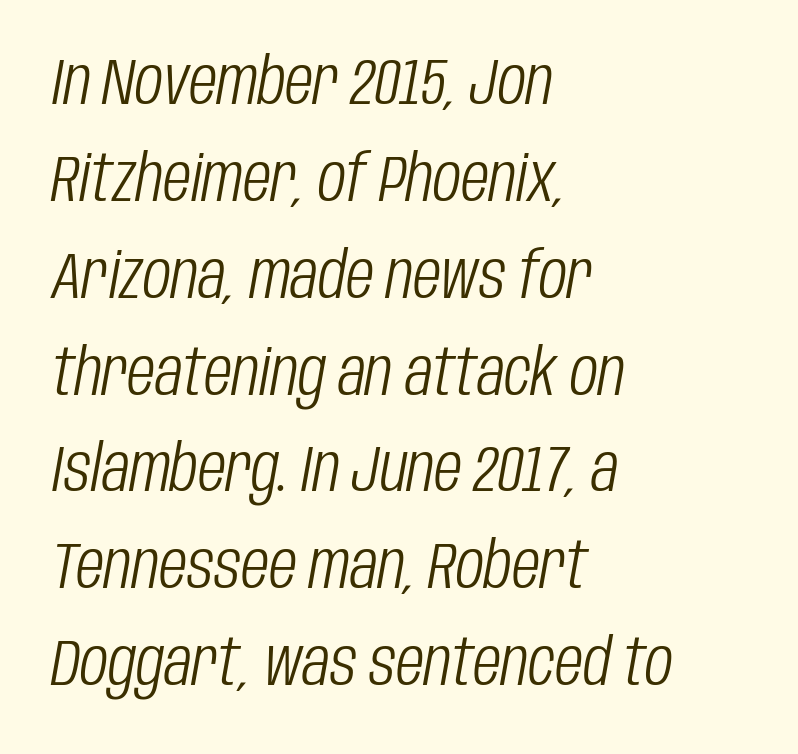
{"italic": "yes", "lean": "right", "slant_degrees": 10, "bold": "no", "weight": "light", "width": "condensed", "stroke_contrast": "low", "x_height": "large", "monospaced": "no", "underline": "no", "align": "left", "line_spacing": "normal", "line_spacing_ratio": 1.49, "letter_spacing": "normal", "letter_spacing_em": 0.0, "glyph_px": 65}
